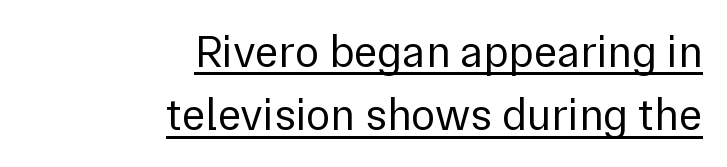
What kind of face is this? One without serifs — a sans. This is the regular roman posture of the typeface. You could not count columns in this text — the font is proportionally spaced. A light-to-regular cut is what we see here.
